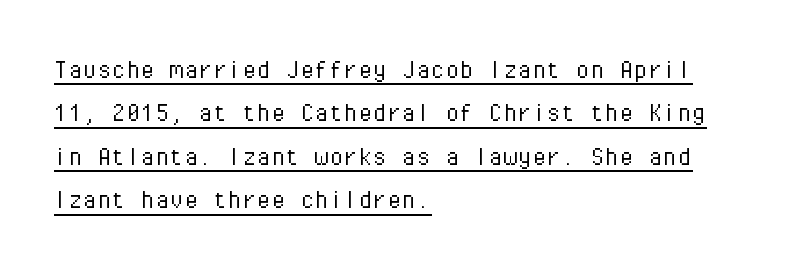
{"serif": "no", "italic": "no", "bold": "no", "weight": "light", "width": "normal", "stroke_contrast": "low", "x_height": "medium", "monospaced": "yes", "underline": "yes", "align": "left", "line_spacing": "normal", "line_spacing_ratio": 1.5, "letter_spacing": "normal", "letter_spacing_em": 0.0, "glyph_px": 29}
